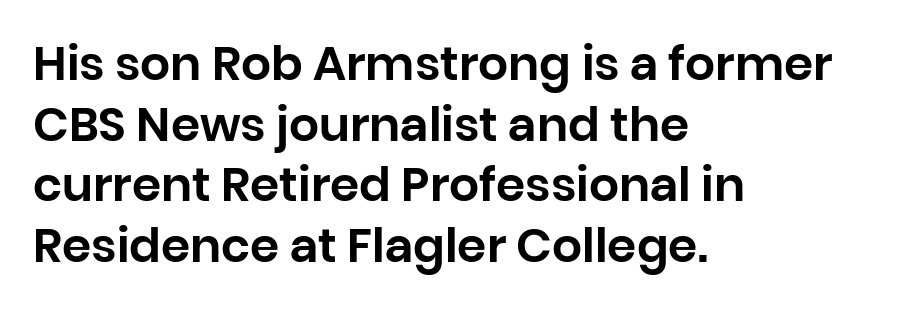
Horizontally, the lines are justified to the leading edge only. The face used here is proportionally spaced, like ordinary book or web type. In terms of posture, this sample is upright. This rendering employs a face without finishing strokes, i.e., a sans-serif. The rendering uses a moderate line-height, typical for paragraphs. There is no visible air inserted between adjacent glyphs.
